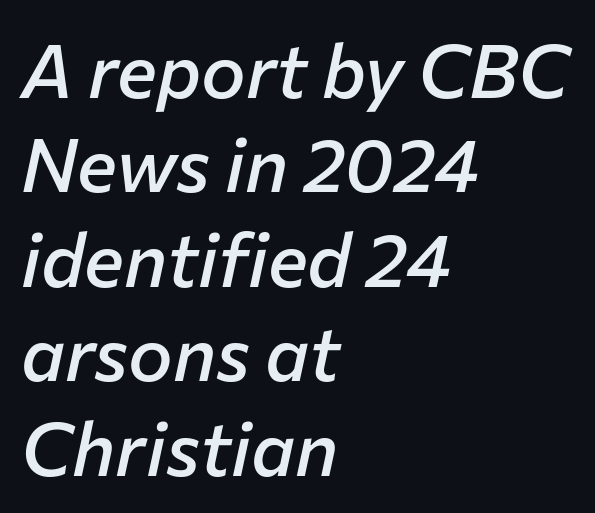
{"italic": "yes", "lean": "right", "slant_degrees": 12, "bold": "semi", "weight": "semibold", "width": "normal", "stroke_contrast": "low", "x_height": "medium", "monospaced": "no", "underline": "no", "align": "left", "line_spacing": "normal", "line_spacing_ratio": 1.26, "letter_spacing": "normal", "letter_spacing_em": 0.0, "glyph_px": 75}
